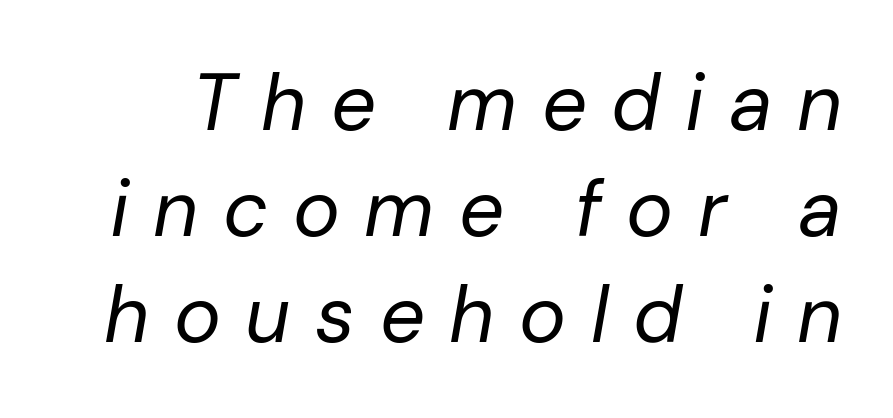
Q: Is the text bold? A: No.
Q: Is the text italic (slanted)? A: Yes, it leans right by about 10 degrees.
Q: Is the text underlined? A: No.
Q: Is the spacing between letters normal or unusually wide? A: Unusually wide.
Q: Is the spacing between lines tight, normal or loose? A: Normal.
Q: Width (condensed, normal, or wide)? A: Normal.
Q: Stroke contrast? A: Low.
Q: x-height? A: Medium.
Q: Monospaced? A: No.
